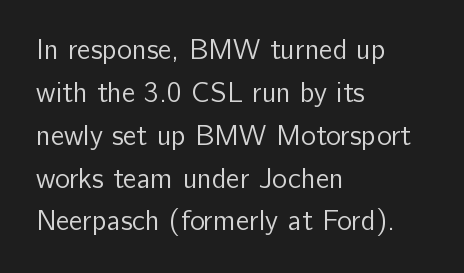
The image shows 28 px regular-weight sans-serif type, upright; set left-aligned, normal line spacing (1.53x), normal letter spacing, not underlined; low stroke contrast and a medium x-height.
